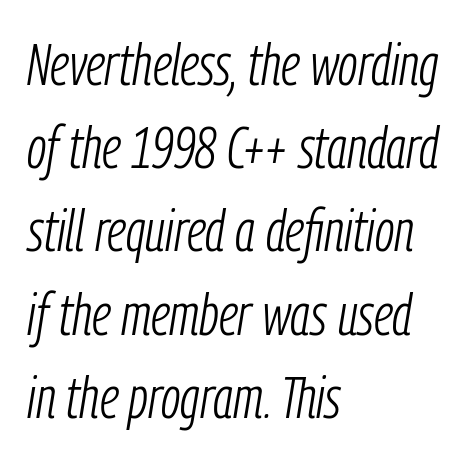
Q: Is the text bold? A: No.
Q: Is the text italic (slanted)? A: Yes, it leans right by about 9 degrees.
Q: Is the text underlined? A: No.
Q: How is the paragraph aligned? A: Left-aligned.
Q: Is the spacing between letters normal or unusually wide? A: Normal.
Q: Is the spacing between lines tight, normal or loose? A: Normal.
Q: Width (condensed, normal, or wide)? A: Condensed.
Q: Stroke contrast? A: Low.
Q: x-height? A: Medium.
Q: Monospaced? A: No.
